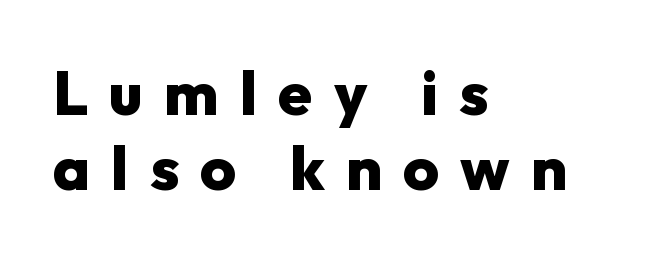
Nothing sits at the stroke ends, so this counts as sans-serif. Heavy-handed strokes throughout: this text is bold. The letters stand upright; this is a roman face. Notice how the passage keeps a crisp vertical edge on the left only.
